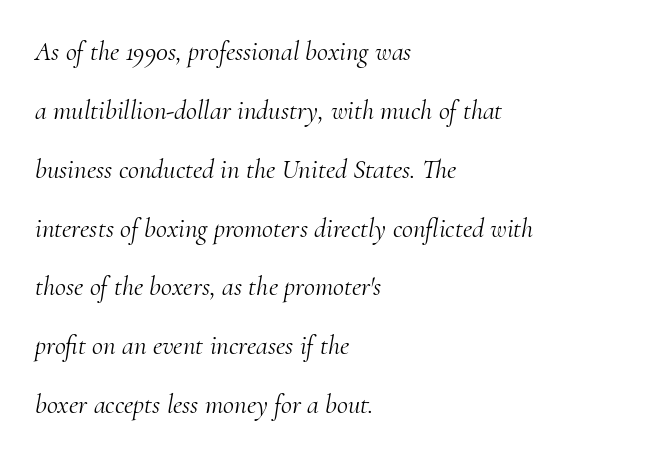
Q: Is the text bold? A: No.
Q: Is the text italic (slanted)? A: Yes, it leans right by about 10 degrees.
Q: Is the text underlined? A: No.
Q: How is the paragraph aligned? A: Left-aligned.
Q: Is the spacing between letters normal or unusually wide? A: Normal.
Q: Is the spacing between lines tight, normal or loose? A: Loose.
